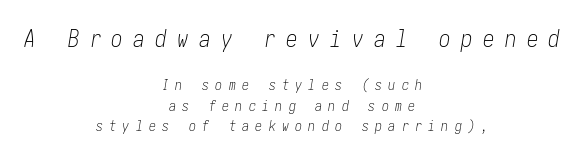
Q: Is the text bold? A: No.
Q: Is the text italic (slanted)? A: Yes, it leans right by about 10 degrees.
Q: Is the text underlined? A: No.
Q: How is the paragraph aligned? A: Centered.
Q: Is the spacing between letters normal or unusually wide? A: Unusually wide.
Q: Is the spacing between lines tight, normal or loose? A: Normal.
Q: Which block of text is set in a larger size, the first (top) or the second (bottom)? A: The first (top) one.
